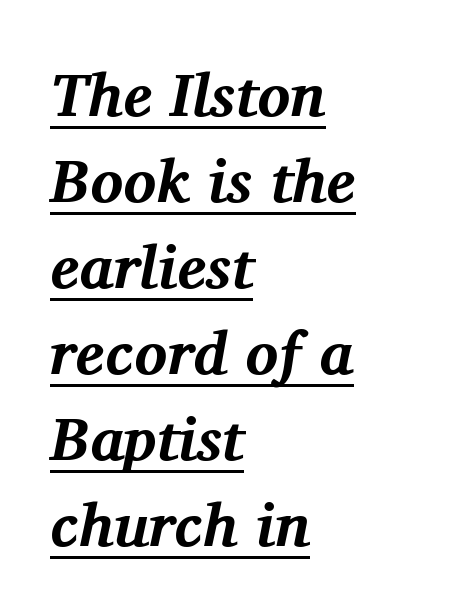
{"serif": "yes", "italic": "yes", "lean": "right", "slant_degrees": 11, "bold": "yes", "weight": "bold", "width": "normal", "stroke_contrast": "medium", "x_height": "medium", "monospaced": "no", "underline": "yes", "align": "left", "line_spacing": "normal", "line_spacing_ratio": 1.41, "letter_spacing": "normal", "letter_spacing_em": 0.0, "glyph_px": 61}
